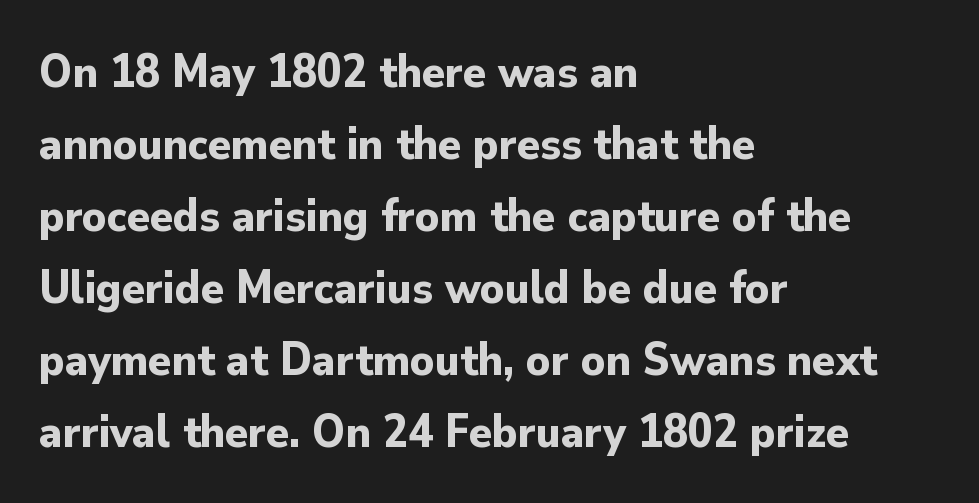
In terms of posture, this sample is upright. Students, observe: this is what conventionally led text looks like. Notice how thick the strokes are: this is what a full bold looks like. This is sans-serif lettering, the kind often seen on screens and signage. Each letter keeps its own natural width here, so spacing adapts to shape.
